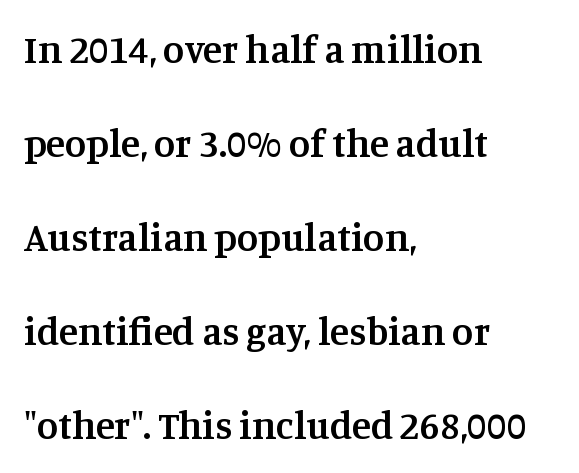
{"serif": "yes", "italic": "no", "bold": "semi", "weight": "semibold", "width": "normal", "stroke_contrast": "medium", "x_height": "large", "monospaced": "no", "underline": "no", "align": "left", "line_spacing": "loose", "line_spacing_ratio": 2.41, "letter_spacing": "normal", "letter_spacing_em": 0.0, "glyph_px": 39}
